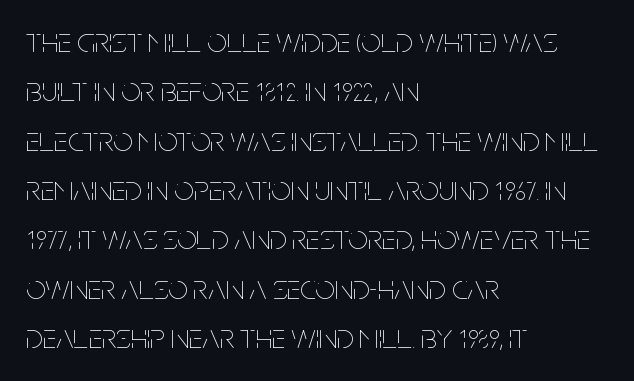
The image shows 35 px thin, condensed type, upright; set left-aligned, normal line spacing (1.41x), normal letter spacing, not underlined; low stroke contrast and a large x-height.
